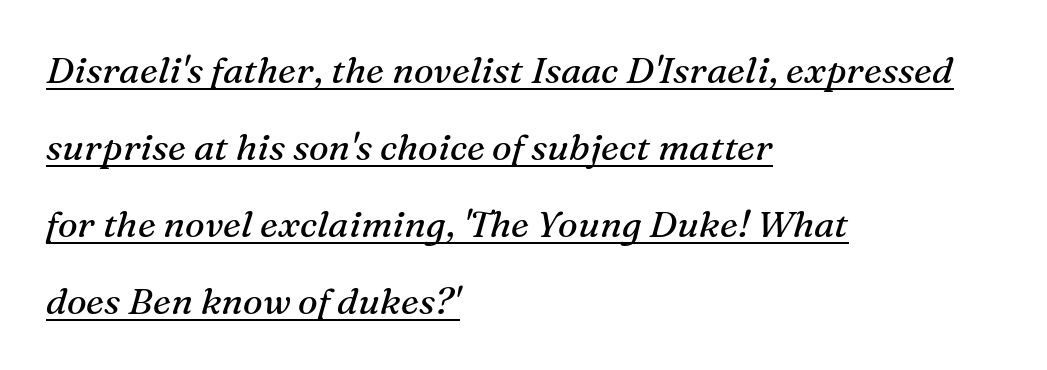
Character widths vary here, with narrow letters taking less room than wide ones. These lines stack with their left ends in a neat column. Serifs: yes, visible at the terminals of the letterforms. How would I describe the line gaps? Wide and relaxed. A typesetter would mark this as italic.
